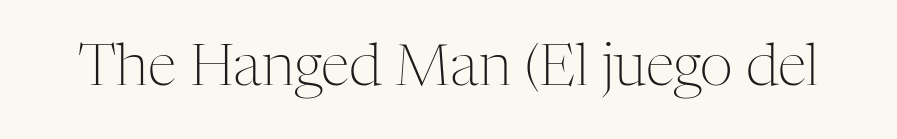
Q: Is the text bold? A: No.
Q: Is the text italic (slanted)? A: No, it is upright.
Q: Is the typeface a serif or a sans-serif typeface? A: Serif.
Q: Is the text underlined? A: No.
Q: Is the spacing between letters normal or unusually wide? A: Normal.
Q: Width (condensed, normal, or wide)? A: Normal.
Q: Stroke contrast? A: Medium.
Q: x-height? A: Medium.
Q: Monospaced? A: No.
